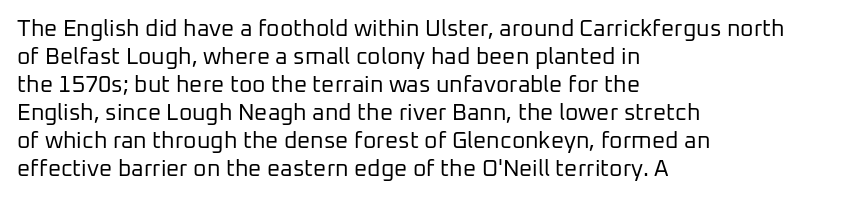
Every stem runs plumb, perpendicular to the baseline. Layout note: lines flush left. Decoration check: the copy has no underline. Short note: letters normally spaced.
